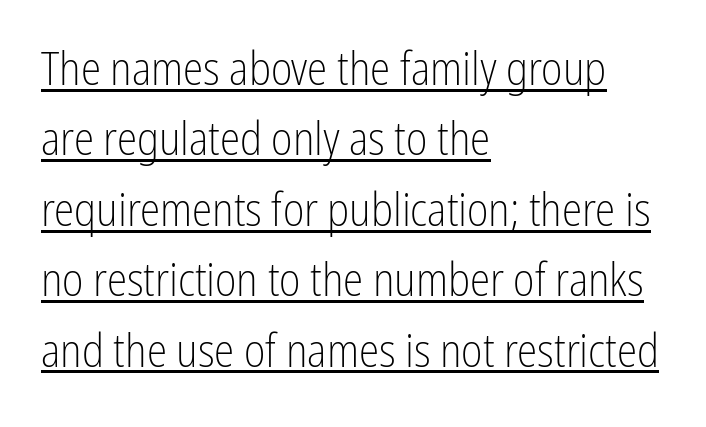
No italicization has been applied; the sample stays upright. You can tell from the bare stems that sans-serif type was used. These lines stack with their left ends in a neat column. The passage shown is typed in a proportional face where columns would drift. Standard letterfit; no display-style spreading of the glyphs. If you measured baseline to baseline, you'd find a middling distance.
